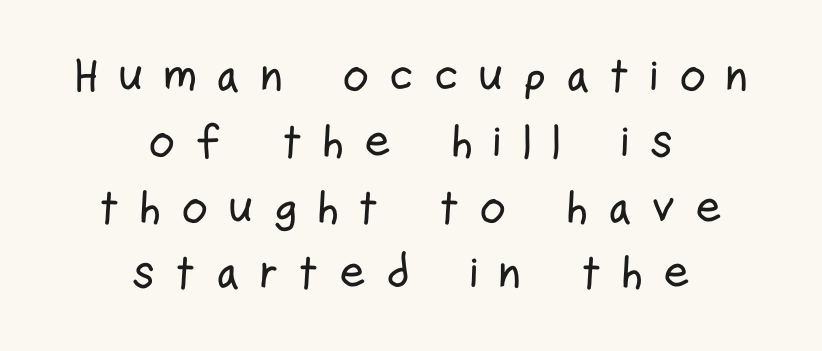
{"serif": "no", "italic": "no", "width": "condensed", "stroke_contrast": "low", "x_height": "medium", "monospaced": "no", "underline": "no", "align": "center", "line_spacing": "normal", "line_spacing_ratio": 1.43, "letter_spacing": "wide", "letter_spacing_em": 0.42, "glyph_px": 46}
